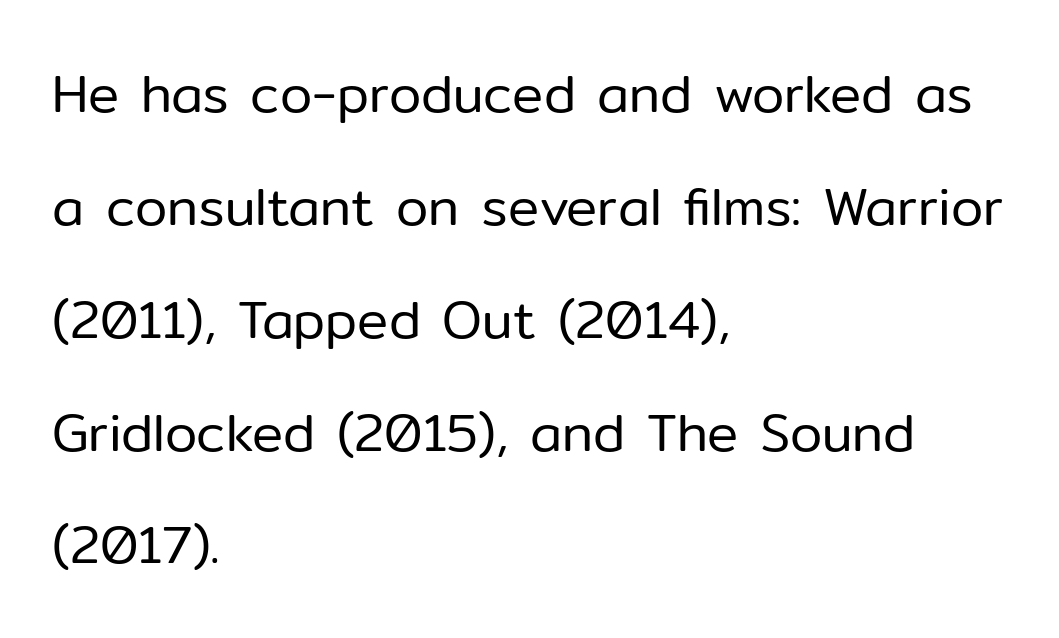
{"serif": "no", "italic": "no", "bold": "no", "weight": "regular", "width": "normal", "stroke_contrast": "low", "x_height": "medium", "monospaced": "no", "underline": "no", "align": "left", "line_spacing": "loose", "line_spacing_ratio": 2.17, "letter_spacing": "normal", "letter_spacing_em": 0.0, "glyph_px": 52}
